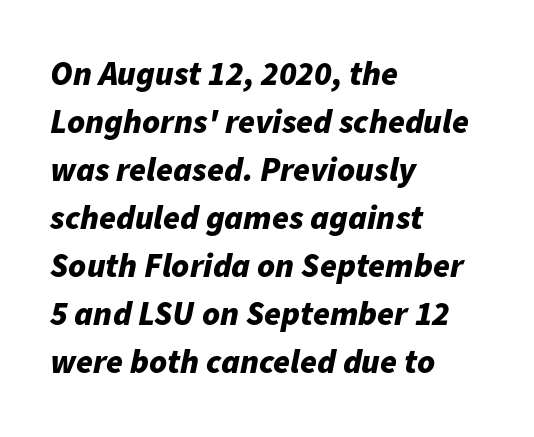
Q: Is the text bold? A: Yes.
Q: Is the text italic (slanted)? A: Yes, it leans right by about 11 degrees.
Q: Is the text underlined? A: No.
Q: How is the paragraph aligned? A: Left-aligned.
Q: Is the spacing between letters normal or unusually wide? A: Normal.
Q: Is the spacing between lines tight, normal or loose? A: Normal.
Q: Width (condensed, normal, or wide)? A: Normal.
Q: Stroke contrast? A: Low.
Q: x-height? A: Medium.
Q: Monospaced? A: No.
